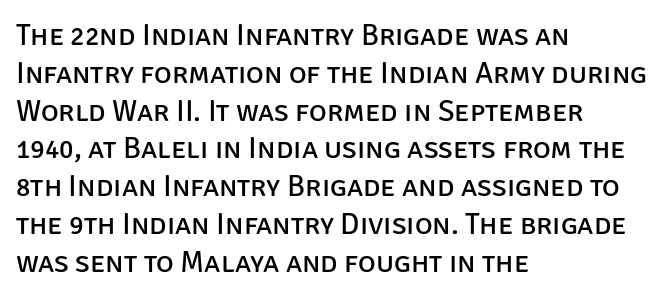
Q: Is the text bold? A: No.
Q: Is the text italic (slanted)? A: No, it is upright.
Q: Is the typeface a serif or a sans-serif typeface? A: Sans-serif.
Q: Is the text underlined? A: No.
Q: How is the paragraph aligned? A: Left-aligned.
Q: Is the spacing between letters normal or unusually wide? A: Normal.
Q: Is the spacing between lines tight, normal or loose? A: Normal.
Q: Width (condensed, normal, or wide)? A: Normal.
Q: Stroke contrast? A: Low.
Q: x-height? A: Large.
Q: Monospaced? A: No.
